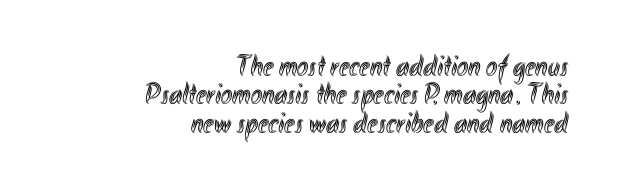
{"width": "condensed", "x_height": "small", "monospaced": "no", "underline": "no", "align": "right", "line_spacing": "tight", "line_spacing_ratio": 0.95, "letter_spacing": "normal", "letter_spacing_em": 0.0, "glyph_px": 30}
